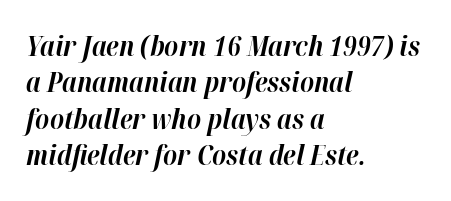
The image shows 28 px bold type, italic (leaning right); set left-aligned, normal line spacing (1.3x), normal letter spacing, not underlined; high stroke contrast and a medium x-height.
